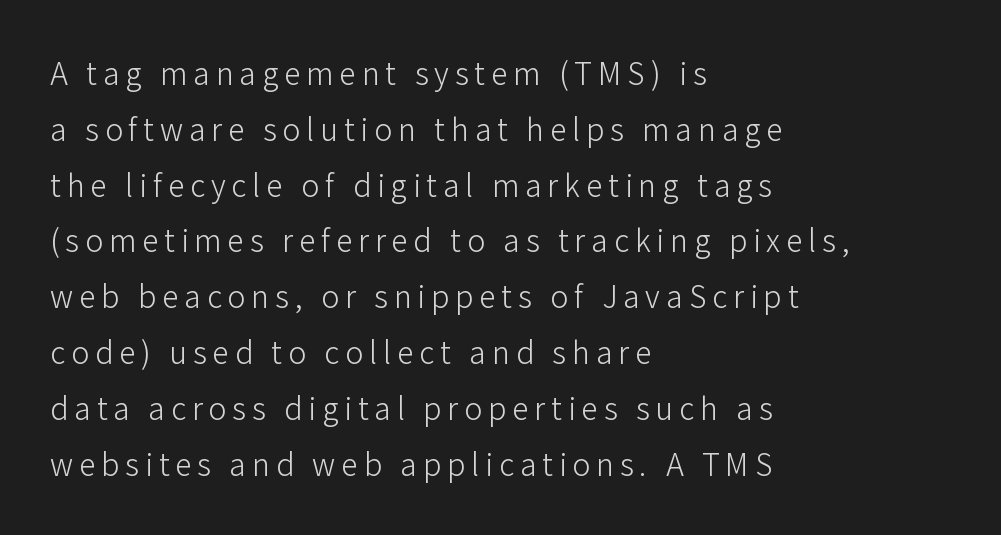
{"serif": "no", "italic": "no", "bold": "no", "weight": "light", "width": "normal", "stroke_contrast": "low", "x_height": "medium", "monospaced": "no", "underline": "no", "align": "left", "line_spacing_ratio": 1.86, "letter_spacing": "wide", "letter_spacing_em": 0.2, "glyph_px": 30}
